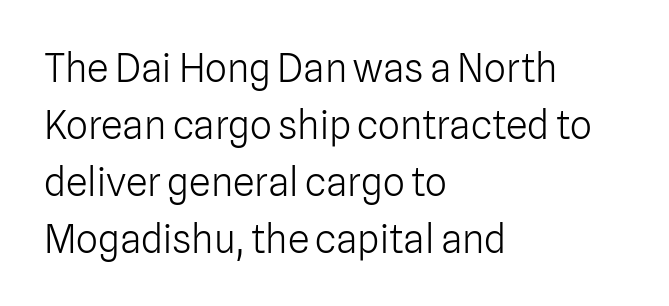
{"serif": "no", "italic": "no", "bold": "no", "weight": "light", "width": "normal", "stroke_contrast": "low", "x_height": "medium", "monospaced": "no", "underline": "no", "align": "left", "line_spacing": "normal", "line_spacing_ratio": 1.46, "letter_spacing": "normal", "letter_spacing_em": 0.0, "glyph_px": 39}
